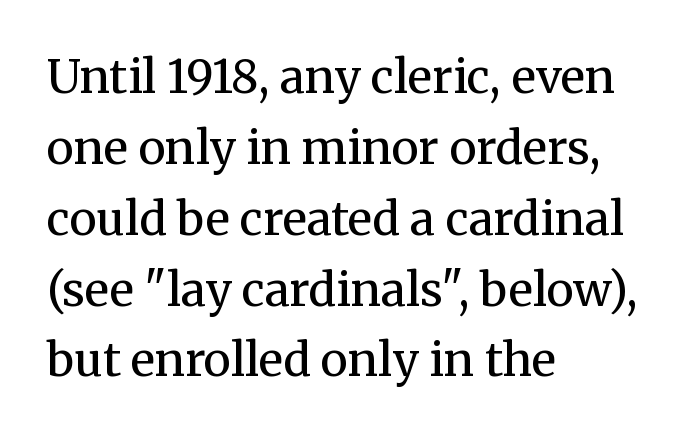
Q: Is the text bold? A: No.
Q: Is the text italic (slanted)? A: No, it is upright.
Q: Is the typeface a serif or a sans-serif typeface? A: Serif.
Q: Is the text underlined? A: No.
Q: How is the paragraph aligned? A: Left-aligned.
Q: Is the spacing between letters normal or unusually wide? A: Normal.
Q: Is the spacing between lines tight, normal or loose? A: Normal.
Q: Width (condensed, normal, or wide)? A: Normal.
Q: Stroke contrast? A: Medium.
Q: x-height? A: Medium.
Q: Monospaced? A: No.
